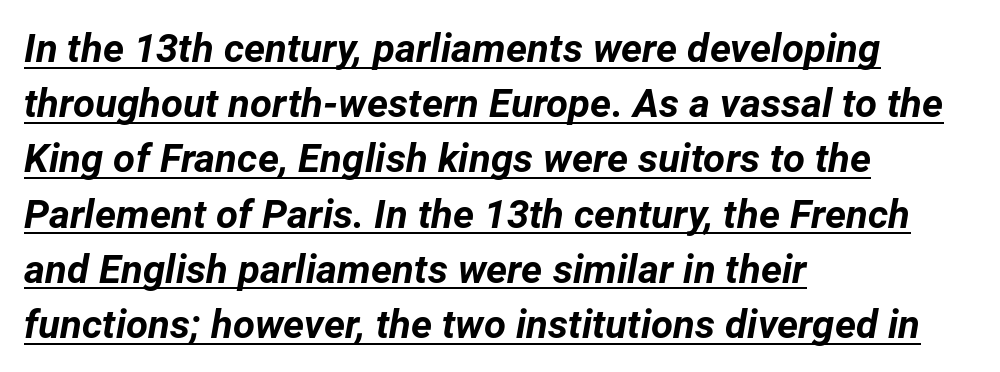
Is this a fixed-width face? No — the glyphs have proportional, varying widths. Interline gaps are of average width in this sample. Default kerning and tracking; the words read as compact shapes. The typesetter chose a ragged-right arrangement here.
